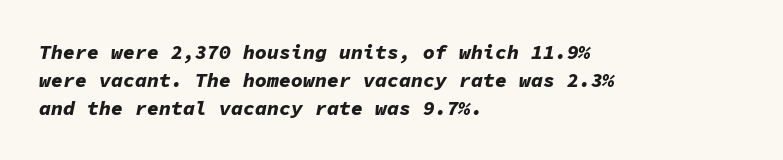
{"italic": "yes", "lean": "right", "slant_degrees": 11, "bold": "yes", "underline": "no", "align": "left", "line_spacing": "normal", "line_spacing_ratio": 1.39, "letter_spacing": "normal", "letter_spacing_em": 0.0, "glyph_px": 20}
